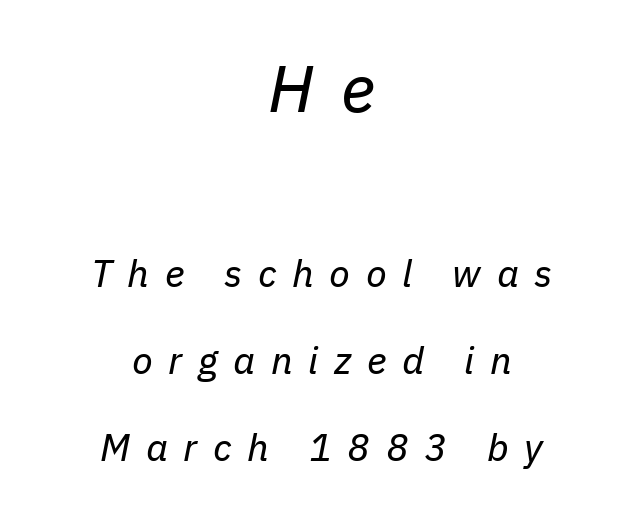
The image shows 66 px regular-weight type, italic (leaning right); set centered, loose line spacing (2.29x), unusually wide letter spacing (+0.41 em), not underlined; the first (top) block is 1.74x larger; low stroke contrast and a medium x-height.
